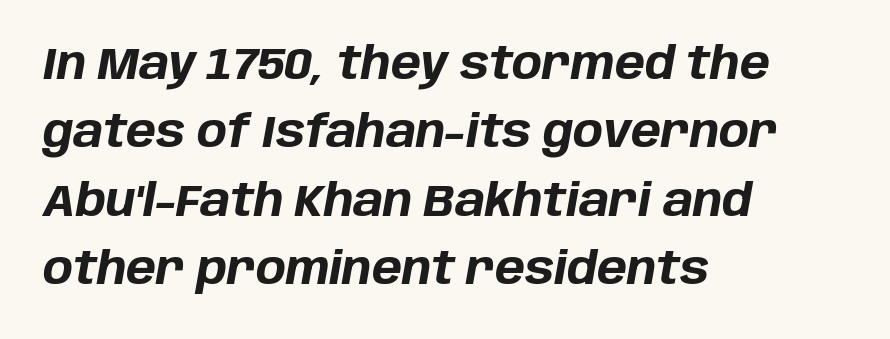
The image shows 45 px bold type, italic (leaning right); set left-aligned, normal line spacing (1.52x), normal letter spacing, not underlined; low stroke contrast and a large x-height.
